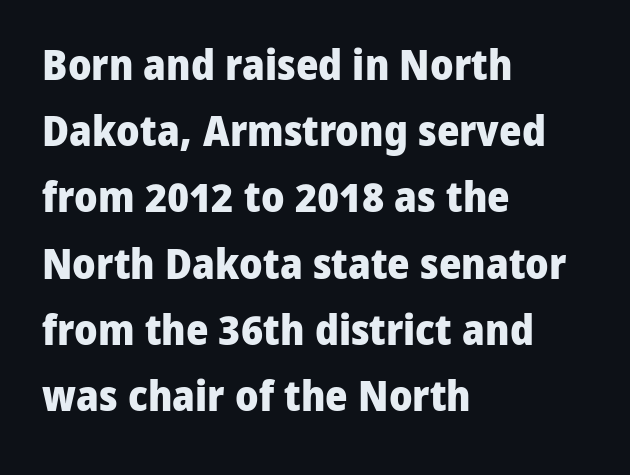
Q: Is the text bold? A: Yes.
Q: Is the text italic (slanted)? A: No, it is upright.
Q: Is the typeface a serif or a sans-serif typeface? A: Sans-serif.
Q: Is the text underlined? A: No.
Q: How is the paragraph aligned? A: Left-aligned.
Q: Is the spacing between letters normal or unusually wide? A: Normal.
Q: Is the spacing between lines tight, normal or loose? A: Normal.
Q: Width (condensed, normal, or wide)? A: Normal.
Q: Stroke contrast? A: Low.
Q: x-height? A: Medium.
Q: Monospaced? A: No.
